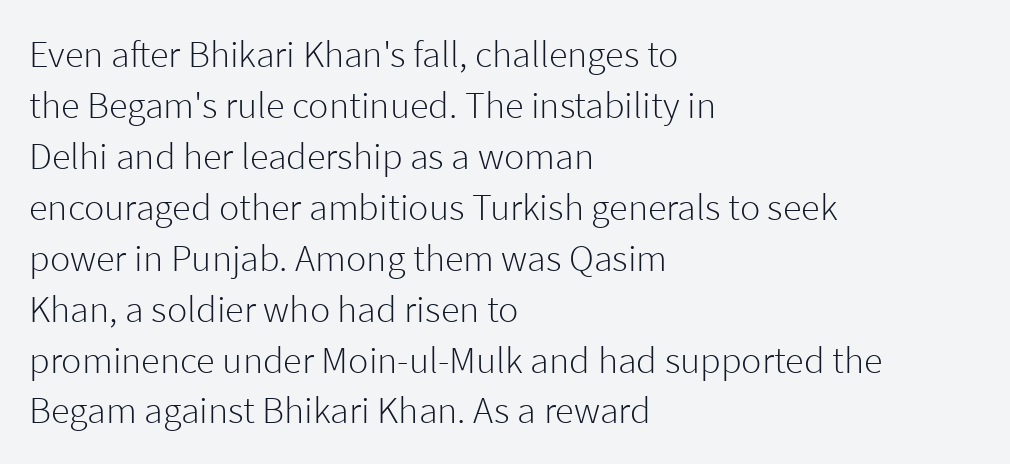
{"serif": "no", "italic": "no", "bold": "no", "weight": "light", "width": "normal", "stroke_contrast": "low", "x_height": "medium", "monospaced": "no", "underline": "no", "align": "left", "line_spacing": "normal", "line_spacing_ratio": 1.34, "letter_spacing": "normal", "letter_spacing_em": 0.0, "glyph_px": 38}
